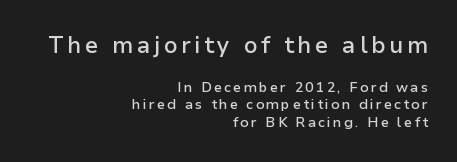
The image shows 23 px text type, upright; set right-aligned, normal line spacing (1.27x), not underlined; the first (top) block is 1.64x larger.
